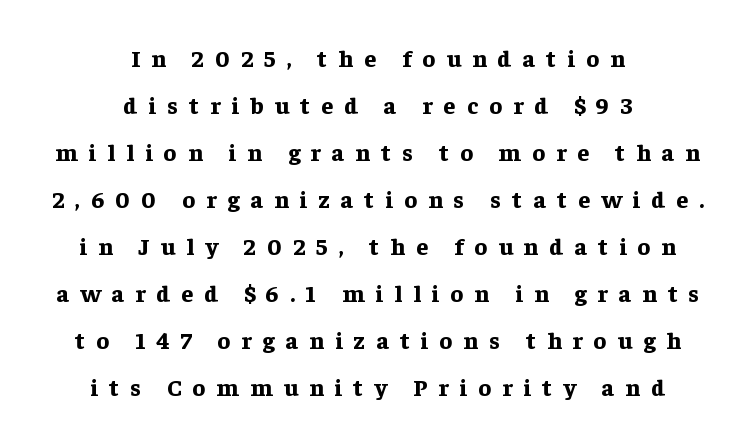
Vertically, the passage feels expansive, rows floating well apart. The rendering uses a bold face; every stroke is thick and dark. Underline: absent. The passage is arranged like a title page — every line centered.
